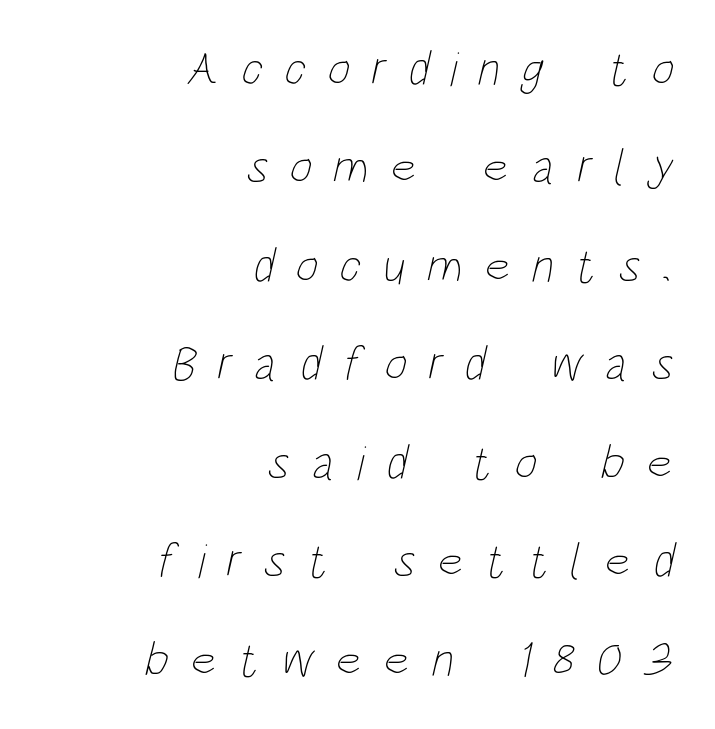
The image shows 49 px thin, condensed type; set right-aligned, loose line spacing (2.01x), unusually wide letter spacing (+0.44 em), not underlined; low stroke contrast and a large x-height.
